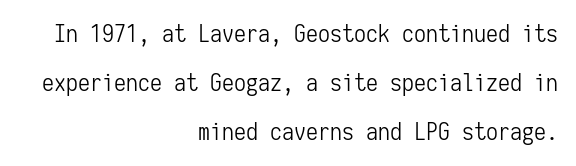
Compared with typical body copy, the letter spacing here is the same. The block of text is sparse from top to bottom, with ample space between rows. The strokes carry an ordinary text weight at most. Check the space under the baseline: it is left empty. Every stem runs plumb, perpendicular to the baseline. One-word summary of the alignment: right.
